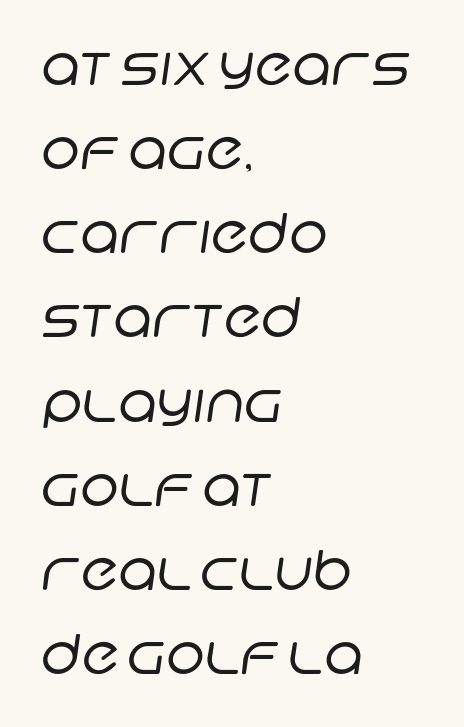
The image shows 55 px regular-weight sans-serif type; set left-aligned, normal line spacing (1.53x), normal letter spacing, not underlined; low stroke contrast and a large x-height.
